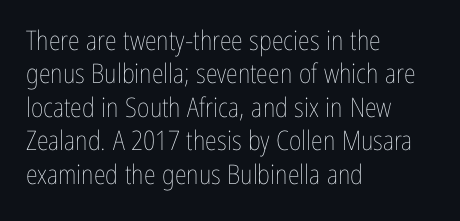
The image shows 27 px text type, upright; set left-aligned, line spacing 1.24x, normal letter spacing, not underlined.
